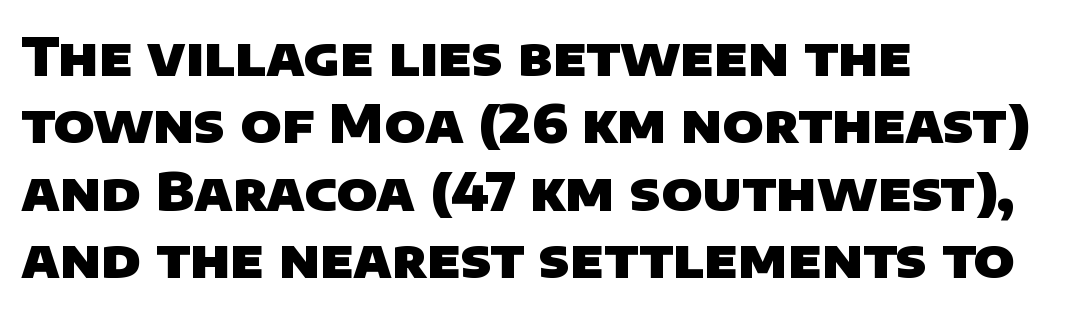
Summary of vertical rhythm: regular, with standard interline spacing. Layout note: lines flush left. The rendering shows plain stroke endings on the letterforms — a sans-serif design. Compared with typical body copy, the letter spacing here is the same. Weight: bold. Looks like regular typesetting: each glyph gets only the width it needs.
